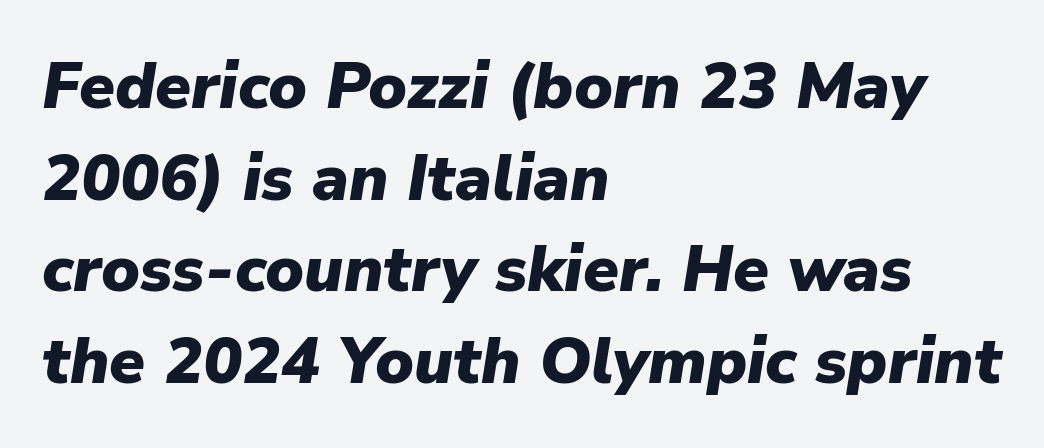
Q: Is the text bold? A: Yes.
Q: Is the text italic (slanted)? A: Yes, it leans right by about 9 degrees.
Q: Is the text underlined? A: No.
Q: How is the paragraph aligned? A: Left-aligned.
Q: Is the spacing between letters normal or unusually wide? A: Normal.
Q: Is the spacing between lines tight, normal or loose? A: Normal.
Q: Width (condensed, normal, or wide)? A: Normal.
Q: Stroke contrast? A: Low.
Q: x-height? A: Medium.
Q: Monospaced? A: No.
